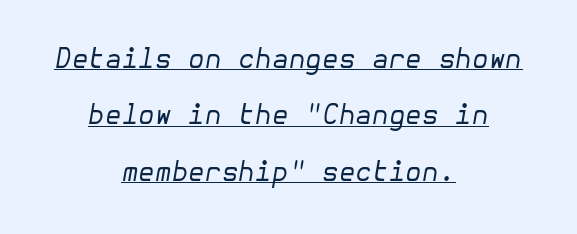
Centered paragraph, ragged on both sides. Does extra space separate the letters? No, they use regular spacing. The font's italic variant was chosen for this text. Interline gaps are noticeably wide in this sample. Like a heading marked for emphasis, these lines bear an underscore. Caption: face not bold, strokes unweighted.
